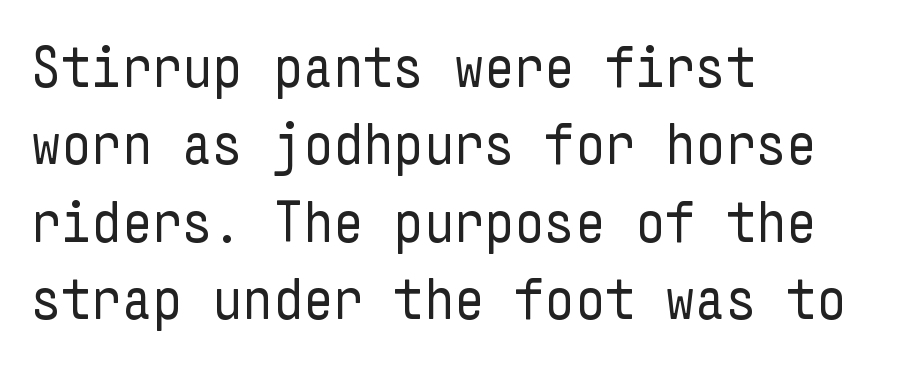
{"serif": "no", "italic": "no", "bold": "no", "weight": "regular", "width": "condensed", "stroke_contrast": "low", "x_height": "medium", "underline": "no", "align": "left", "line_spacing": "normal", "line_spacing_ratio": 1.31, "letter_spacing": "normal", "letter_spacing_em": 0.0, "glyph_px": 59}
